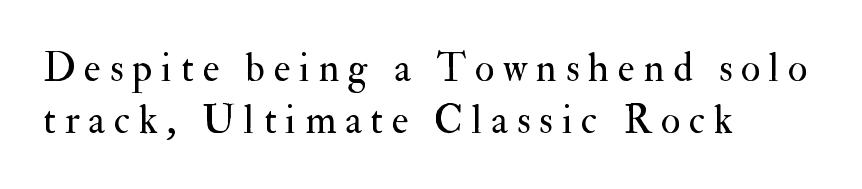
{"serif": "yes", "italic": "no", "bold": "no", "weight": "regular", "width": "normal", "stroke_contrast": "medium", "x_height": "small", "monospaced": "no", "underline": "no", "align": "left", "line_spacing": "normal", "line_spacing_ratio": 1.29, "letter_spacing": "wide", "letter_spacing_em": 0.22, "glyph_px": 40}
